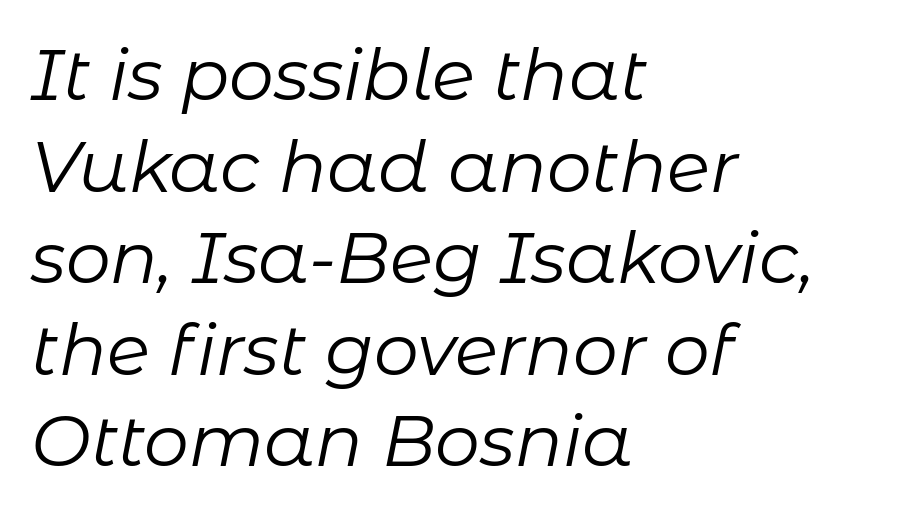
{"italic": "yes", "lean": "right", "slant_degrees": 11, "bold": "no", "weight": "regular", "width": "normal", "stroke_contrast": "low", "x_height": "medium", "monospaced": "no", "underline": "no", "align": "left", "line_spacing": "normal", "line_spacing_ratio": 1.29, "letter_spacing": "normal", "letter_spacing_em": 0.0, "glyph_px": 71}
